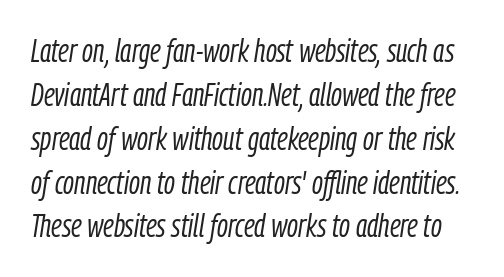
This sample keeps an unexceptional amount of space between lines. Default kerning and tracking; the words read as compact shapes. The font sits on the lighter half of the weight spectrum, regular included. The passage shown is typed in a proportional face where columns would drift. A clean baseline with only descenders dipping below it. There's an unmistakable incline to the writing here.
